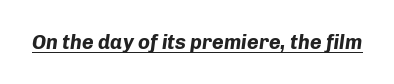
Q: Is the text bold? A: Yes.
Q: Is the text italic (slanted)? A: Yes, it leans right by about 8 degrees.
Q: Is the text underlined? A: Yes.
Q: Is the spacing between letters normal or unusually wide? A: Normal.
